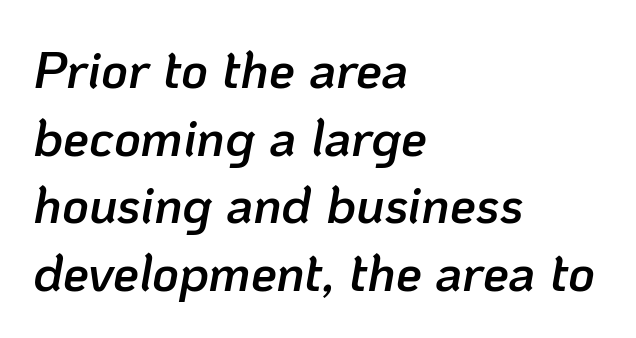
The image shows 52 px semibold type, italic (leaning right); set left-aligned, normal line spacing (1.3x), normal letter spacing, not underlined; low stroke contrast and a medium x-height.
